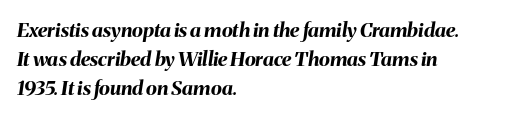
The image shows 20 px bold type, italic (leaning right); set left-aligned, normal line spacing (1.46x), normal letter spacing, not underlined.
